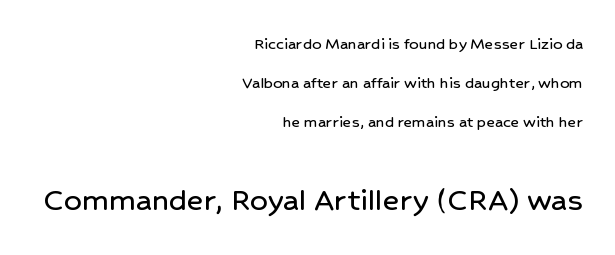
The image shows 35 px sans-serif type, upright; set right-aligned, loose line spacing (2.16x), normal letter spacing, not underlined; the second (bottom) block is 1.94x larger; low stroke contrast and a medium x-height.
